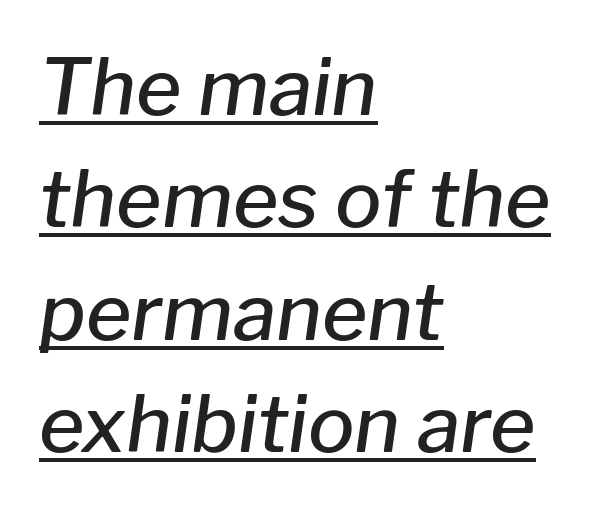
The image shows 78 px semibold type, italic (leaning right); set left-aligned, normal line spacing (1.44x), normal letter spacing, underlined; low stroke contrast and a medium x-height.
